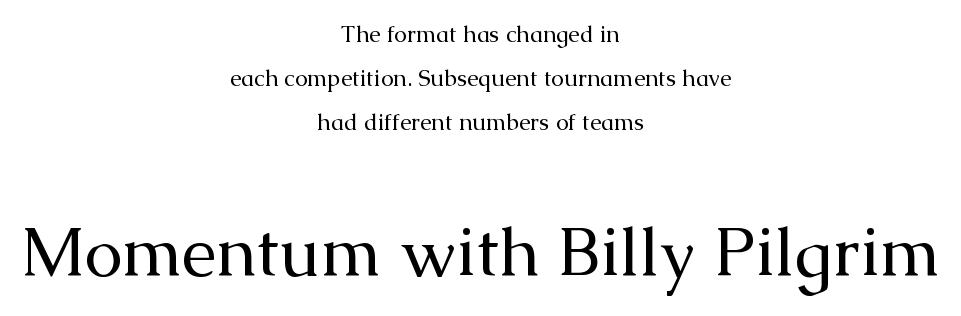
Q: Is the text bold? A: No.
Q: Is the text italic (slanted)? A: No, it is upright.
Q: Is the typeface a serif or a sans-serif typeface? A: Serif.
Q: Is the text underlined? A: No.
Q: How is the paragraph aligned? A: Centered.
Q: Is the spacing between letters normal or unusually wide? A: Normal.
Q: Is the spacing between lines tight, normal or loose? A: Loose.
Q: Which block of text is set in a larger size, the first (top) or the second (bottom)? A: The second (bottom) one.
Q: Width (condensed, normal, or wide)? A: Normal.
Q: Stroke contrast? A: Medium.
Q: x-height? A: Medium.
Q: Monospaced? A: No.
